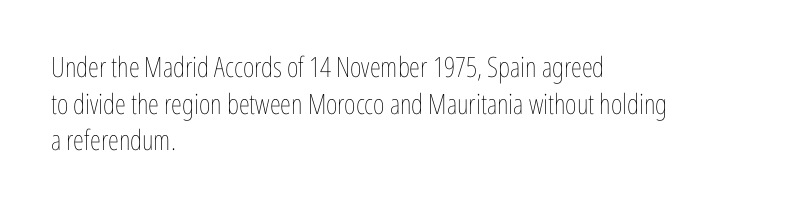
Q: Is the text bold? A: No.
Q: Is the text italic (slanted)? A: No, it is upright.
Q: Is the text underlined? A: No.
Q: How is the paragraph aligned? A: Left-aligned.
Q: Is the spacing between letters normal or unusually wide? A: Normal.
Q: Is the spacing between lines tight, normal or loose? A: Normal.
Q: Width (condensed, normal, or wide)? A: Condensed.
Q: Stroke contrast? A: Low.
Q: x-height? A: Medium.
Q: Monospaced? A: No.
